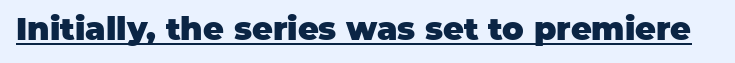
The image shows 32 px heavy sans-serif type, upright; set normal letter spacing, underlined; low stroke contrast and a large x-height.
